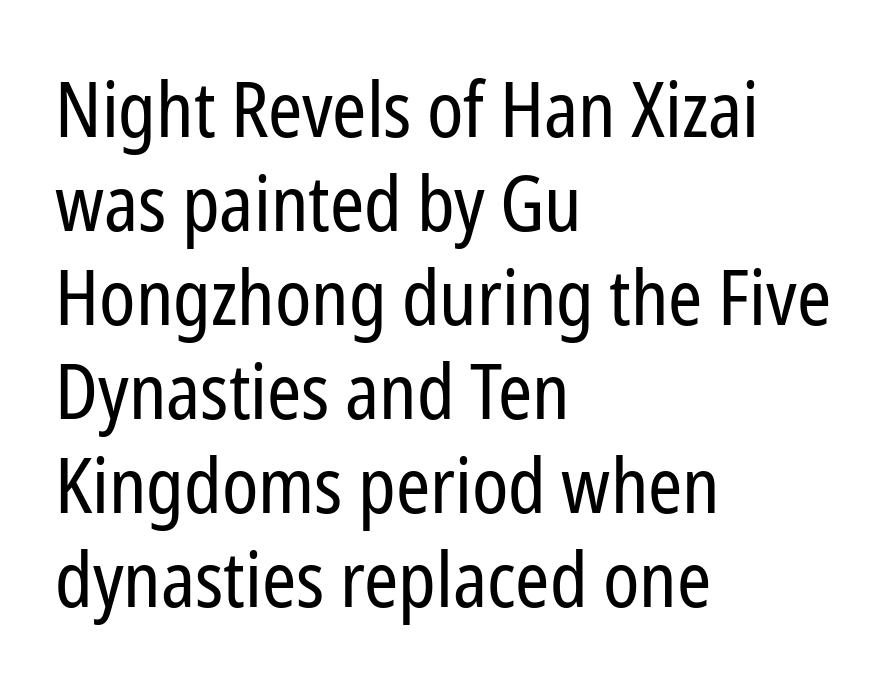
The image shows 77 px regular-weight, condensed sans-serif type, upright; set left-aligned, line spacing 1.22x, normal letter spacing, not underlined; low stroke contrast and a medium x-height.
